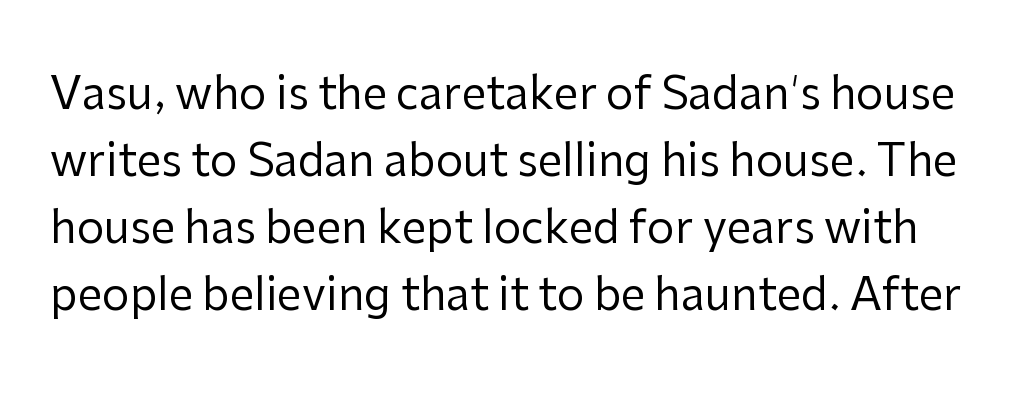
{"serif": "no", "italic": "no", "bold": "no", "weight": "regular", "width": "normal", "stroke_contrast": "low", "x_height": "medium", "monospaced": "no", "underline": "no", "line_spacing": "normal", "line_spacing_ratio": 1.52, "letter_spacing": "normal", "letter_spacing_em": 0.0, "glyph_px": 44}
